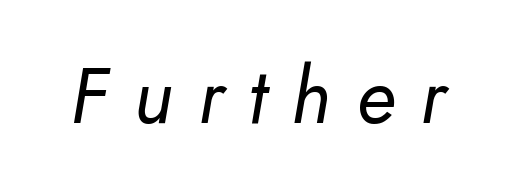
{"italic": "yes", "lean": "right", "slant_degrees": 10, "bold": "no", "weight": "regular", "width": "normal", "stroke_contrast": "low", "x_height": "small", "monospaced": "no", "underline": "no", "letter_spacing": "wide", "letter_spacing_em": 0.32, "glyph_px": 78}
